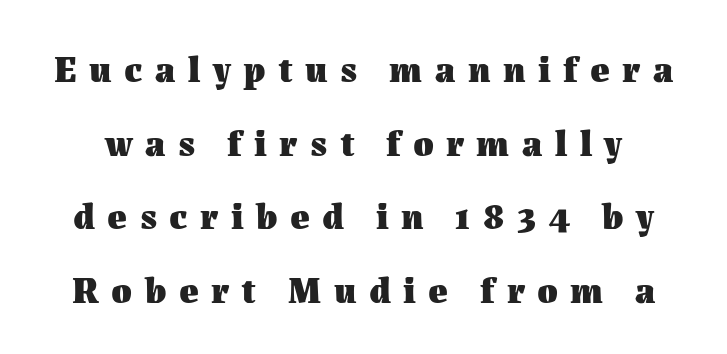
The font is running at its bold setting. Quick note: interline space is abundant. Spacing between characters has been opened up far beyond the box default. Do the letters lean? They stand straight. Beneath every word, the page is bare.
